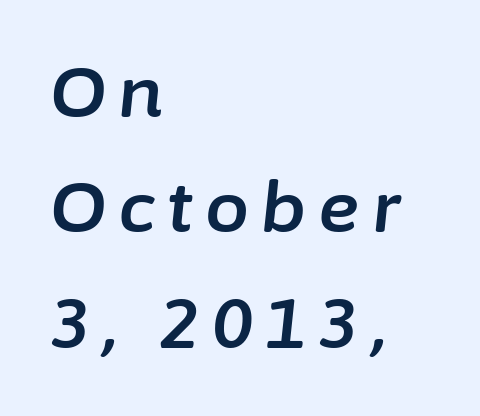
{"italic": "yes", "lean": "right", "slant_degrees": 6, "width": "normal", "stroke_contrast": "low", "x_height": "medium", "monospaced": "no", "underline": "no", "align": "left", "line_spacing": "normal", "line_spacing_ratio": 1.65, "glyph_px": 70}
